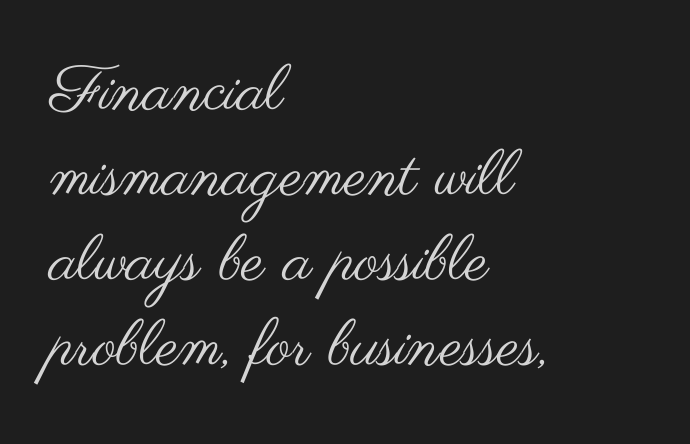
Is the letter spacing exaggerated? No — it looks like the ordinary default. The font is comparable to plain body text, perhaps lighter. A classic flush-left, rag-right setting is used for this passage. Regarding leading, the lines here are spaced in the standard way. Type without underlining. These lines are rendered in a variable-pitch font.
